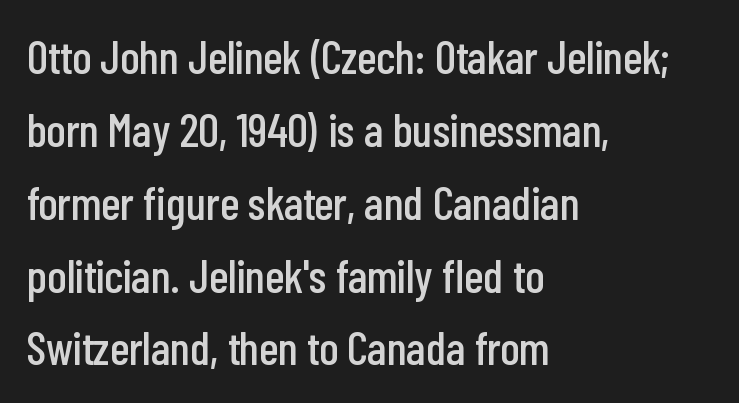
The image shows 47 px condensed sans-serif type, upright; set left-aligned, normal line spacing (1.55x), normal letter spacing, not underlined; low stroke contrast and a medium x-height.
